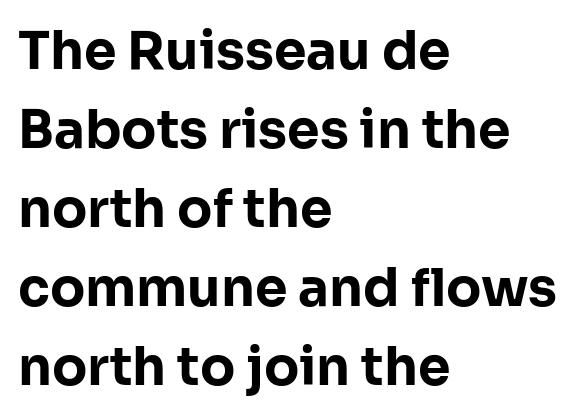
The image shows 52 px bold sans-serif type, upright; set left-aligned, normal line spacing (1.52x), normal letter spacing, not underlined; low stroke contrast and a medium x-height.
